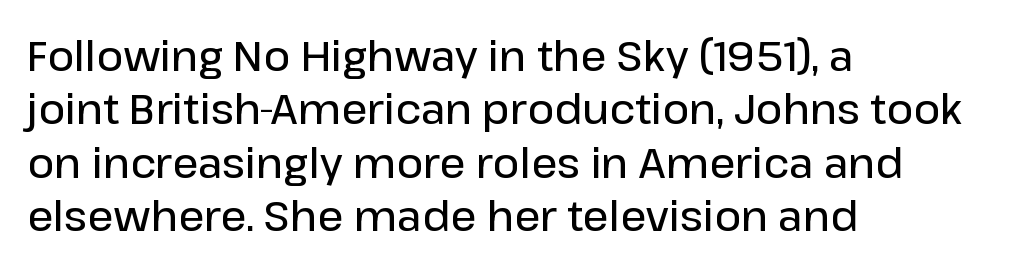
Whoever set this chose a conventional vertical rhythm. This sample uses an upright cut, with every glyph sitting square on the baseline. Grotesque or geometric, the face here clearly has no serifs. Inter-character spacing is left at the font's built-in metrics.
